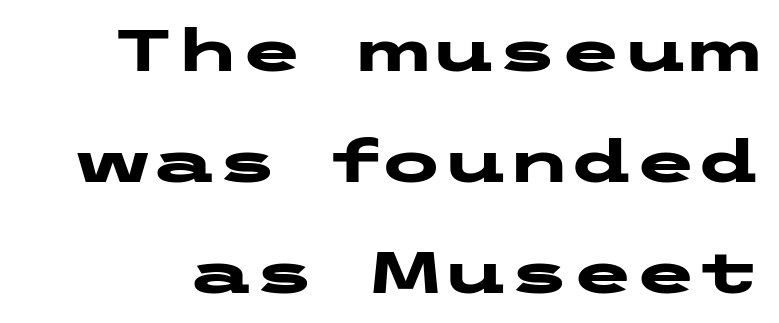
Beneath every word, the page is bare. As a designer I'd log this as weight 700, bold. Successive baselines arrive slowly, with a big drop between each. This is the regular roman posture of the typeface. Stroke terminals: plain, sans-serif.
